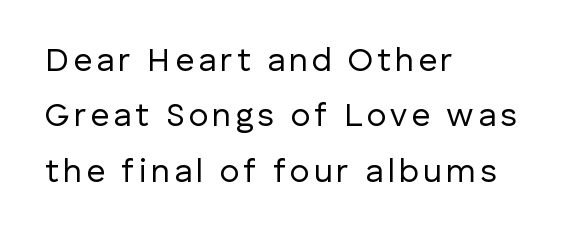
The image shows 33 px regular-weight sans-serif type, upright; set left-aligned, normal line spacing (1.68x), not underlined; low stroke contrast and a medium x-height.
